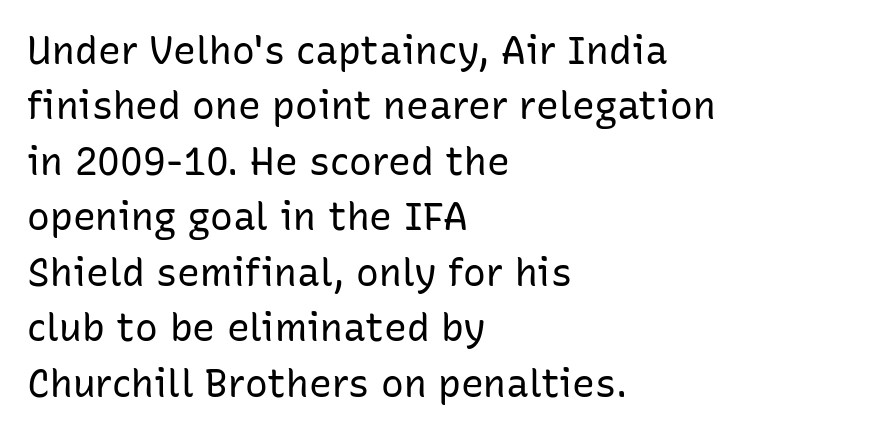
No letter is thick-stroked: the sample isn't bold. Unlike a traditional serif, this face leaves its strokes unadorned. The rendering uses natural spacing where letterforms have individual widths. Underline: absent. Tall strokes in this sample are plumb rather than angled.
